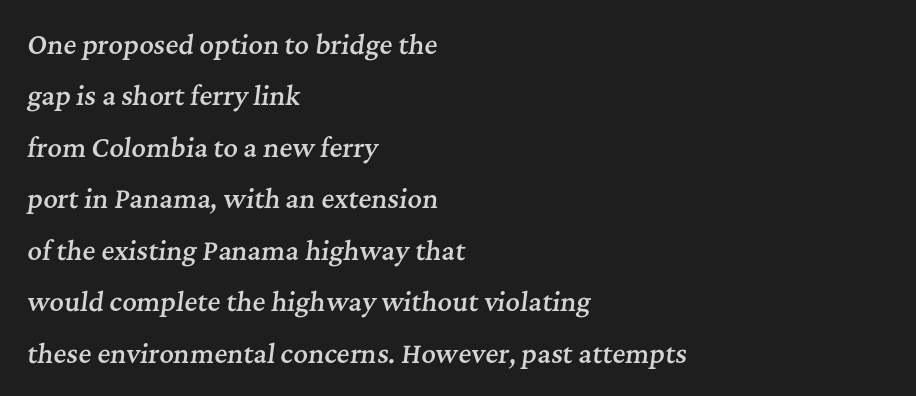
Compared with typical paragraphs, the rows here are farther apart. Strokes here are thickened, but only to semibold level. Casual observation: everything's shoved over to the left. The text carries the slant typical of an italic or oblique font. Each word holds together tightly as a unit, with standard inter-letter gaps.
